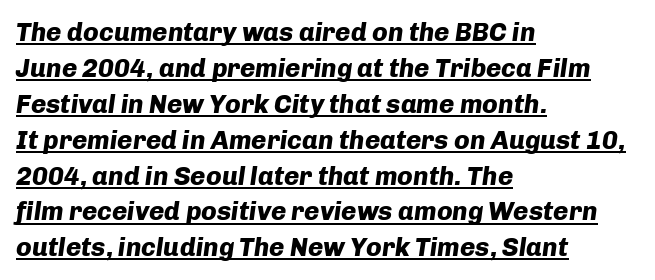
{"italic": "yes", "lean": "right", "slant_degrees": 8, "bold": "yes", "underline": "yes", "align": "left", "line_spacing": "normal", "line_spacing_ratio": 1.38, "letter_spacing": "normal", "letter_spacing_em": 0.0, "glyph_px": 26}
